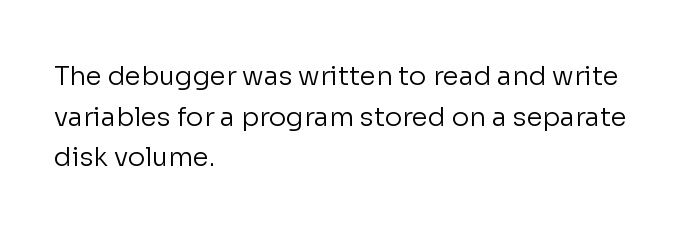
The image shows 26 px text type, upright; set left-aligned, normal line spacing (1.56x), normal letter spacing, not underlined.
